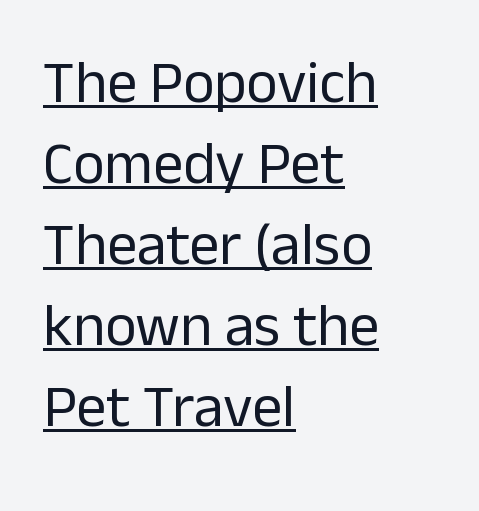
Q: Is the text bold? A: No.
Q: Is the text italic (slanted)? A: No, it is upright.
Q: Is the typeface a serif or a sans-serif typeface? A: Sans-serif.
Q: Is the text underlined? A: Yes.
Q: How is the paragraph aligned? A: Left-aligned.
Q: Is the spacing between letters normal or unusually wide? A: Normal.
Q: Is the spacing between lines tight, normal or loose? A: Normal.
Q: Width (condensed, normal, or wide)? A: Normal.
Q: Stroke contrast? A: Low.
Q: x-height? A: Medium.
Q: Monospaced? A: No.
